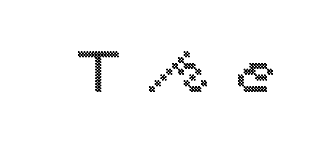
The image shows 58 px wide type; set unusually wide letter spacing (+0.45 em), not underlined; a medium x-height.
